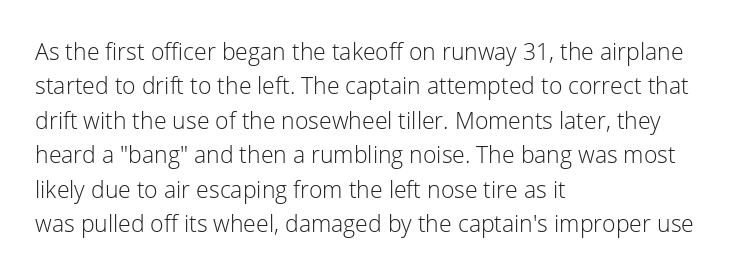
The image shows 23 px text type, upright; set left-aligned, normal line spacing (1.5x), normal letter spacing, not underlined.
